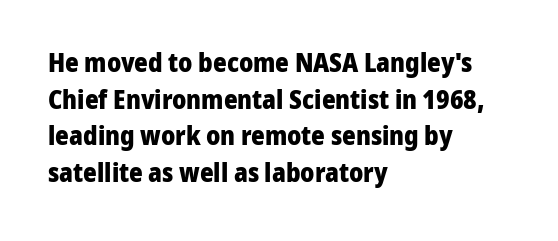
Q: Is the text bold? A: Yes.
Q: Is the text italic (slanted)? A: No, it is upright.
Q: Is the text underlined? A: No.
Q: How is the paragraph aligned? A: Left-aligned.
Q: Is the spacing between letters normal or unusually wide? A: Normal.
Q: Is the spacing between lines tight, normal or loose? A: Normal.
